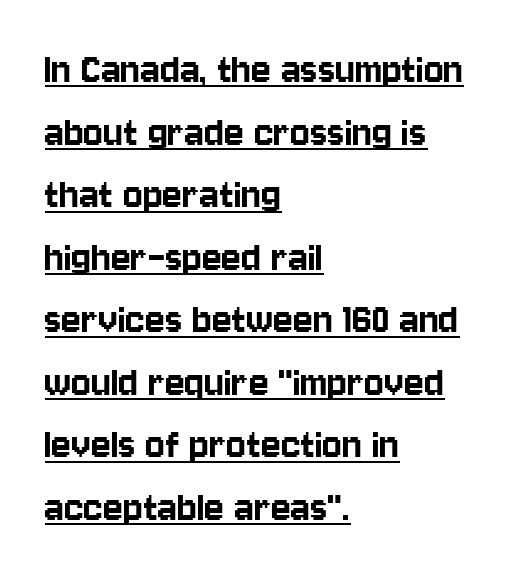
No feet cap the strokes, marking this as sans-serif type. These lines stack with their left ends in a neat column. A typesetter would mark this as roman, not italic. Here the glyphs are tracked normally, forming tight word shapes.
